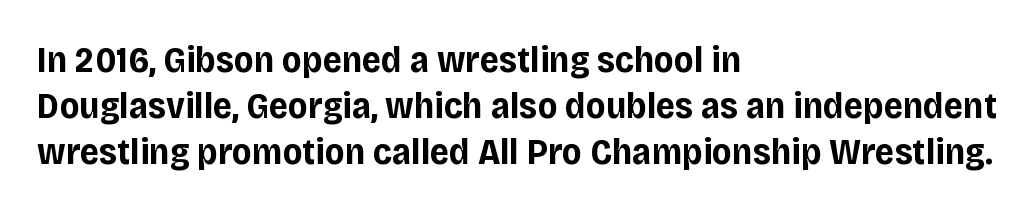
Q: Is the text bold? A: Yes.
Q: Is the text italic (slanted)? A: No, it is upright.
Q: Is the typeface a serif or a sans-serif typeface? A: Sans-serif.
Q: Is the text underlined? A: No.
Q: How is the paragraph aligned? A: Left-aligned.
Q: Is the spacing between letters normal or unusually wide? A: Normal.
Q: Is the spacing between lines tight, normal or loose? A: Normal.
Q: Width (condensed, normal, or wide)? A: Normal.
Q: Stroke contrast? A: Low.
Q: x-height? A: Large.
Q: Monospaced? A: No.
